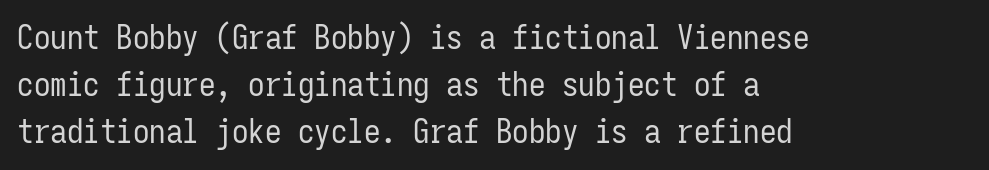
This sample has the even, mechanical cadence of fixed-width lettering. The foot of each line stays bare and open. Style check: upright. Summary of weight: not heavy and not bold. What kind of face is this? One without serifs — a sans.
